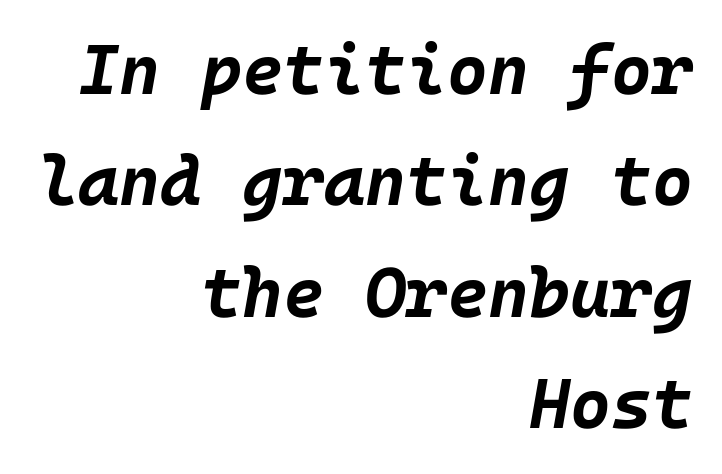
The image shows 70 px bold type, italic (leaning right); set right-aligned, normal line spacing (1.59x), normal letter spacing, not underlined; low stroke contrast and a large x-height.
